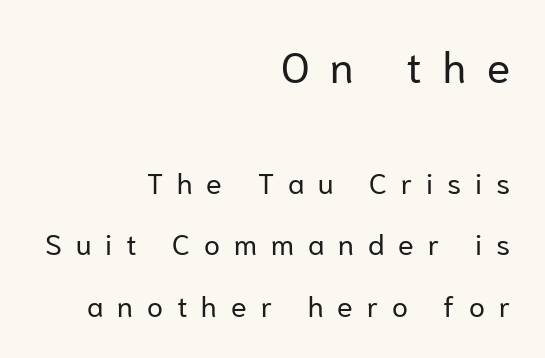
{"serif": "no", "italic": "no", "bold": "no", "weight": "regular", "width": "normal", "stroke_contrast": "low", "x_height": "medium", "monospaced": "no", "underline": "no", "align": "right", "line_spacing": "loose", "line_spacing_ratio": 2.12, "letter_spacing": "wide", "letter_spacing_em": 0.48, "larger_block": "first", "size_ratio": 1.48, "glyph_px": 43}
